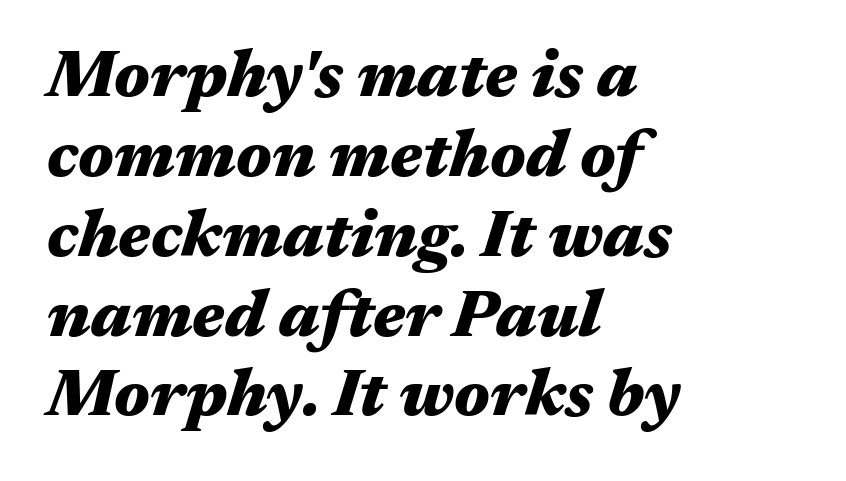
{"italic": "yes", "lean": "right", "slant_degrees": 17, "bold": "yes", "weight": "heavy", "width": "wide", "stroke_contrast": "medium", "x_height": "medium", "monospaced": "no", "underline": "no", "align": "left", "line_spacing_ratio": 1.21, "letter_spacing": "normal", "letter_spacing_em": 0.0, "glyph_px": 66}
